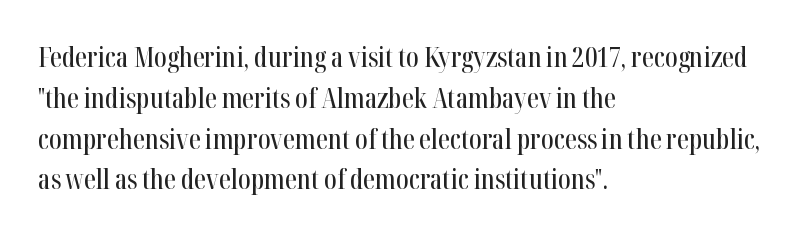
The image shows 27 px text type, upright; set left-aligned, normal line spacing (1.51x), normal letter spacing, not underlined.
